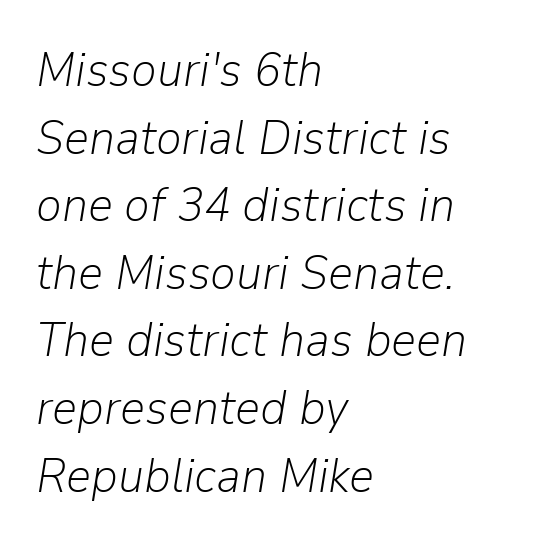
The image shows 49 px light type, italic (leaning right); set left-aligned, normal line spacing (1.38x), normal letter spacing, not underlined; low stroke contrast and a medium x-height.
